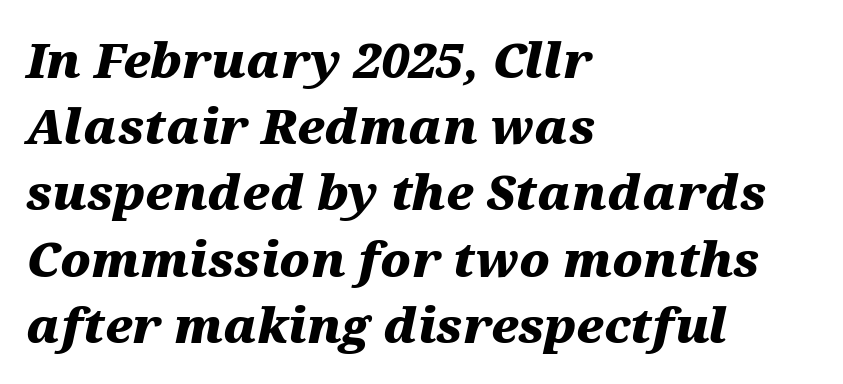
{"italic": "yes", "lean": "right", "slant_degrees": 12, "bold": "yes", "weight": "heavy", "width": "wide", "stroke_contrast": "medium", "x_height": "medium", "monospaced": "no", "underline": "no", "align": "left", "line_spacing": "normal", "line_spacing_ratio": 1.38, "letter_spacing": "normal", "letter_spacing_em": 0.0, "glyph_px": 48}
